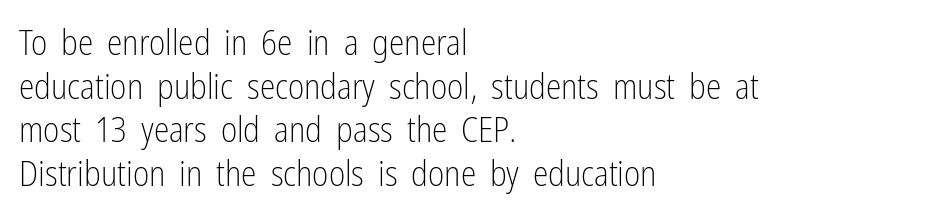
{"serif": "no", "italic": "no", "bold": "no", "weight": "light", "width": "condensed", "stroke_contrast": "low", "x_height": "medium", "monospaced": "no", "underline": "no", "align": "left", "line_spacing": "normal", "line_spacing_ratio": 1.25, "letter_spacing": "normal", "letter_spacing_em": 0.0, "glyph_px": 35}
